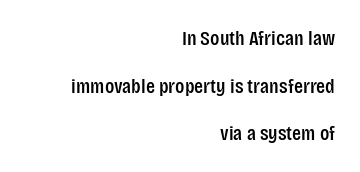
Q: Is the text italic (slanted)? A: No, it is upright.
Q: Is the text underlined? A: No.
Q: How is the paragraph aligned? A: Right-aligned.
Q: Is the spacing between letters normal or unusually wide? A: Normal.
Q: Is the spacing between lines tight, normal or loose? A: Loose.
